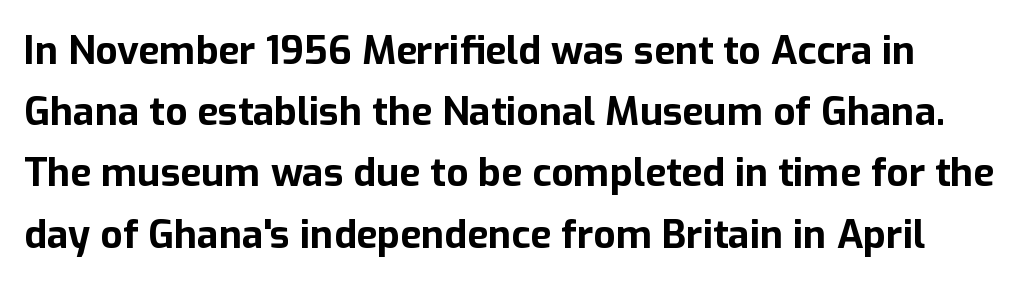
{"serif": "no", "italic": "no", "bold": "yes", "weight": "bold", "width": "normal", "stroke_contrast": "low", "x_height": "medium", "monospaced": "no", "underline": "no", "line_spacing": "normal", "line_spacing_ratio": 1.57, "letter_spacing": "normal", "letter_spacing_em": 0.0, "glyph_px": 39}
